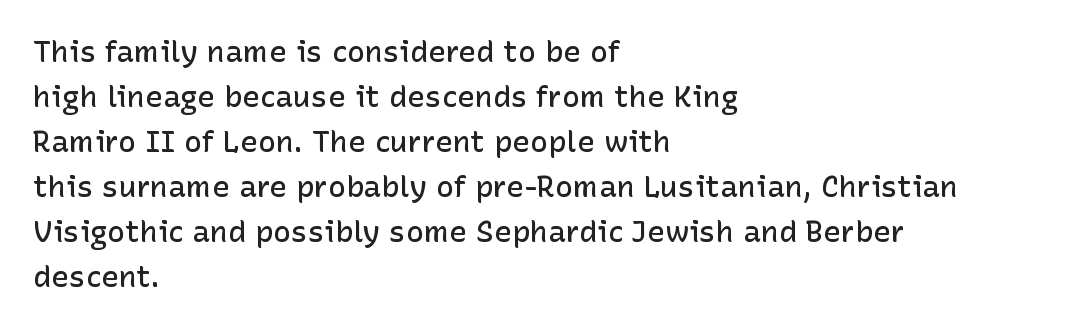
{"serif": "no", "italic": "no", "bold": "semi", "weight": "semibold", "width": "normal", "stroke_contrast": "low", "x_height": "medium", "monospaced": "no", "underline": "no", "align": "left", "line_spacing": "normal", "line_spacing_ratio": 1.5, "letter_spacing": "normal", "letter_spacing_em": 0.0, "glyph_px": 30}
